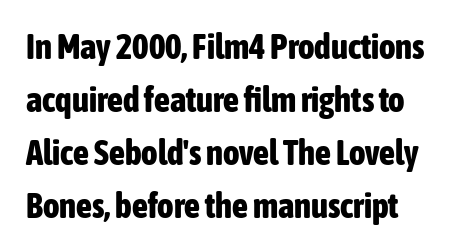
The image shows 35 px bold, condensed sans-serif type, upright; set left-aligned, normal line spacing (1.51x), normal letter spacing, not underlined; low stroke contrast and a medium x-height.
